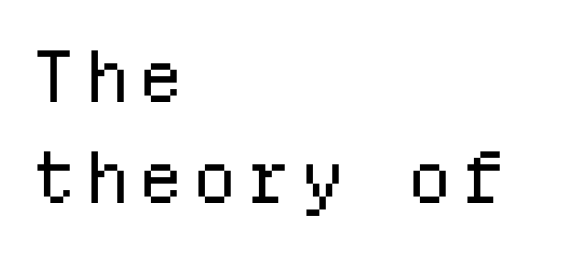
This sample uses a sans-serif face. Underline: absent. Caption: multi-line text, flush left, ragged right. This is roman type, the default non-slanted kind. The letters march in equal steps, a hallmark of fixed-pitch type. The characters are drawn with everyday or finer stroke widths.
